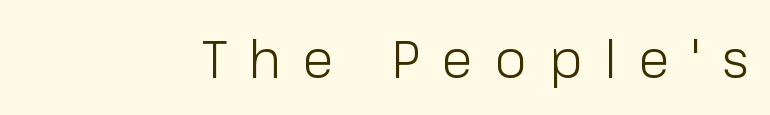
Q: Is the text bold? A: No.
Q: Is the text italic (slanted)? A: No, it is upright.
Q: Is the typeface a serif or a sans-serif typeface? A: Sans-serif.
Q: Is the text underlined? A: No.
Q: Is the spacing between letters normal or unusually wide? A: Unusually wide.
Q: Width (condensed, normal, or wide)? A: Normal.
Q: Stroke contrast? A: Low.
Q: x-height? A: Medium.
Q: Monospaced? A: No.
